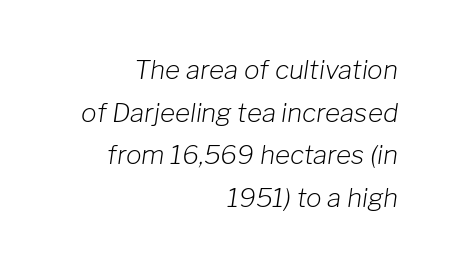
The image shows 26 px text type, italic (leaning right); set right-aligned, normal line spacing (1.64x), normal letter spacing, not underlined.
